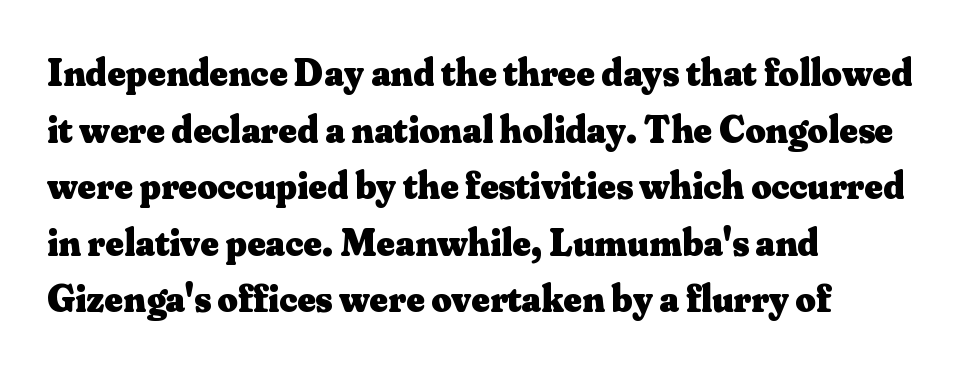
Q: Is the text bold? A: Yes.
Q: Is the text italic (slanted)? A: No, it is upright.
Q: Is the typeface a serif or a sans-serif typeface? A: Serif.
Q: Is the text underlined? A: No.
Q: How is the paragraph aligned? A: Left-aligned.
Q: Is the spacing between letters normal or unusually wide? A: Normal.
Q: Is the spacing between lines tight, normal or loose? A: Normal.
Q: Width (condensed, normal, or wide)? A: Normal.
Q: Stroke contrast? A: Medium.
Q: x-height? A: Small.
Q: Monospaced? A: No.
